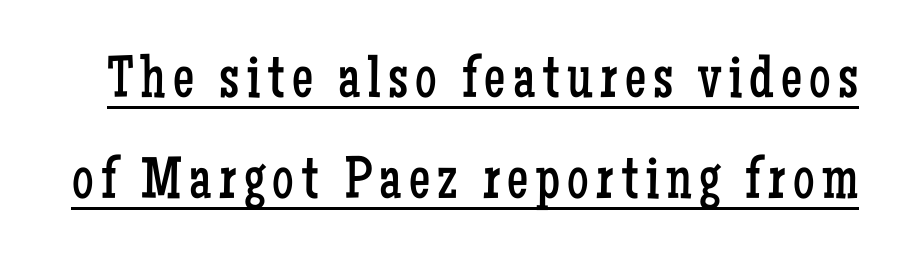
Q: Is the text bold? A: No.
Q: Is the text italic (slanted)? A: No, it is upright.
Q: Is the typeface a serif or a sans-serif typeface? A: Serif.
Q: Is the text underlined? A: Yes.
Q: Is the spacing between lines tight, normal or loose? A: Normal.
Q: Width (condensed, normal, or wide)? A: Condensed.
Q: Stroke contrast? A: Low.
Q: x-height? A: Medium.
Q: Monospaced? A: No.
